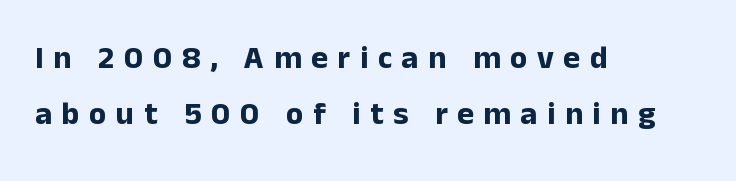
{"serif": "no", "italic": "no", "bold": "yes", "weight": "bold", "width": "normal", "stroke_contrast": "low", "x_height": "medium", "monospaced": "no", "underline": "no", "align": "left", "line_spacing_ratio": 1.76, "letter_spacing": "wide", "letter_spacing_em": 0.3, "glyph_px": 32}
